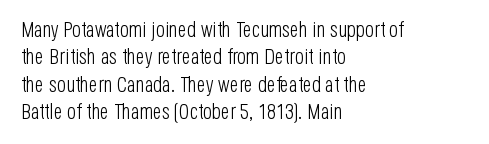
{"italic": "no", "bold": "no", "underline": "no", "align": "left", "line_spacing": "normal", "line_spacing_ratio": 1.3, "letter_spacing": "normal", "letter_spacing_em": 0.0, "glyph_px": 21}
